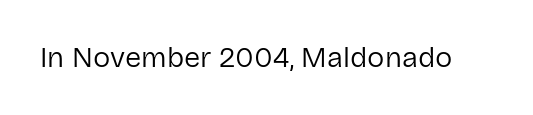
The image shows 29 px regular-weight sans-serif type, upright; set normal letter spacing, not underlined; low stroke contrast and a medium x-height.
